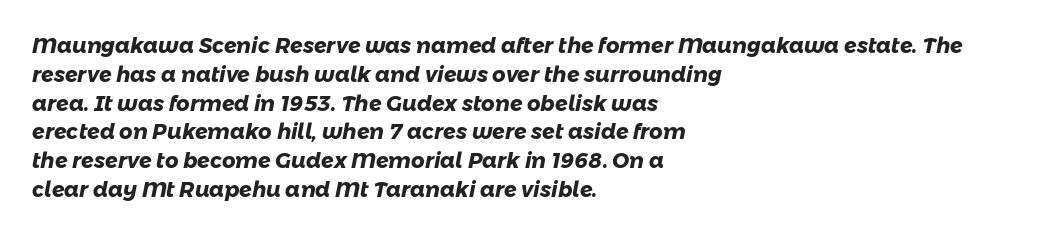
The image shows 21 px bold type; set left-aligned, normal line spacing (1.37x), normal letter spacing, not underlined.
